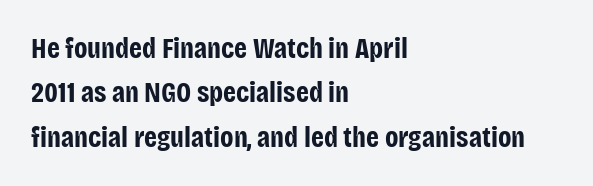
The setting favours the left margin, as ordinary paragraphs usually do. Compared with typical body copy, the letter spacing here is the same. The type sits square on the baseline with zero lean. Horizontal bands of white between lines are of average thickness.
